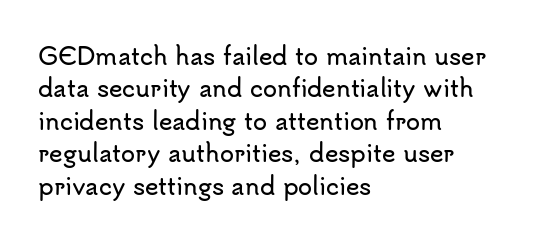
The image shows 23 px text type, upright; set left-aligned, normal line spacing (1.41x), normal letter spacing, not underlined.
